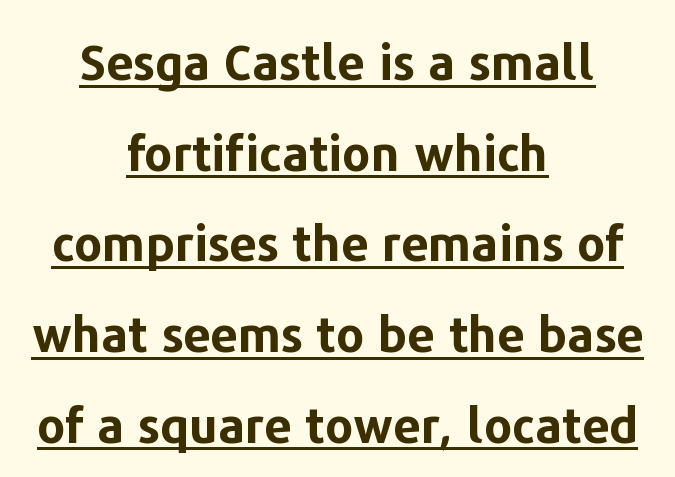
Here the designer chose a conventional face with non-uniform glyph widths. The lettering stays uniformly vertical, giving the passage a roman look. Grotesque or geometric, the face here clearly has no serifs. Has an underline been added? It has. The lines in this sample share a center point and differ in where they start and stop.
